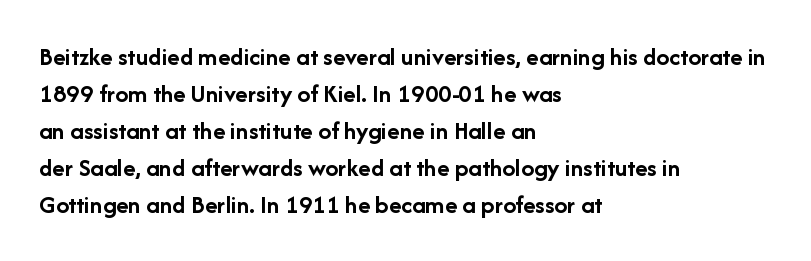
The image shows 26 px bold type, upright; set left-aligned, normal line spacing (1.42x), normal letter spacing, not underlined.
